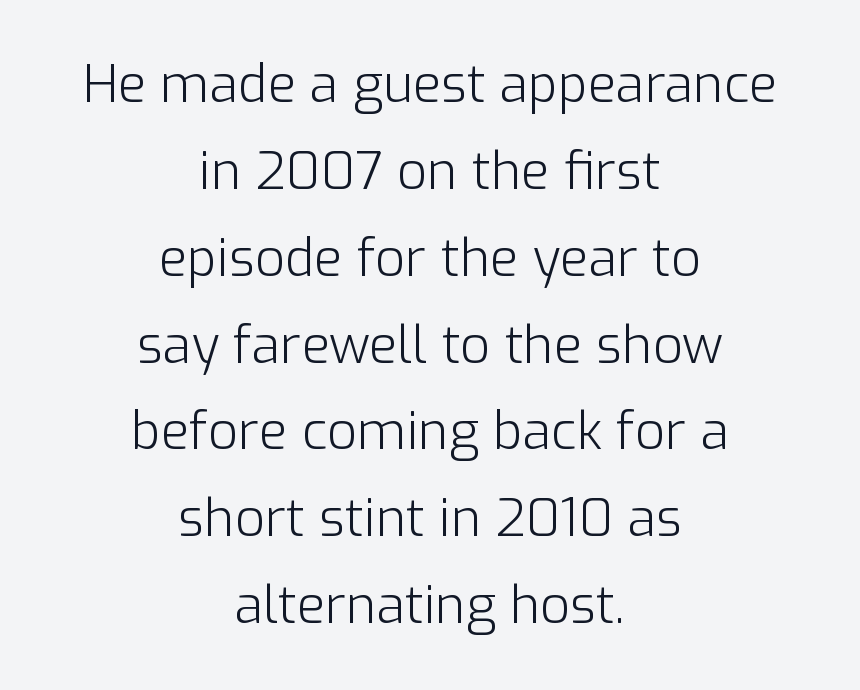
The image shows 52 px light sans-serif type, upright; set centered, normal line spacing (1.67x), normal letter spacing, not underlined; low stroke contrast and a medium x-height.
